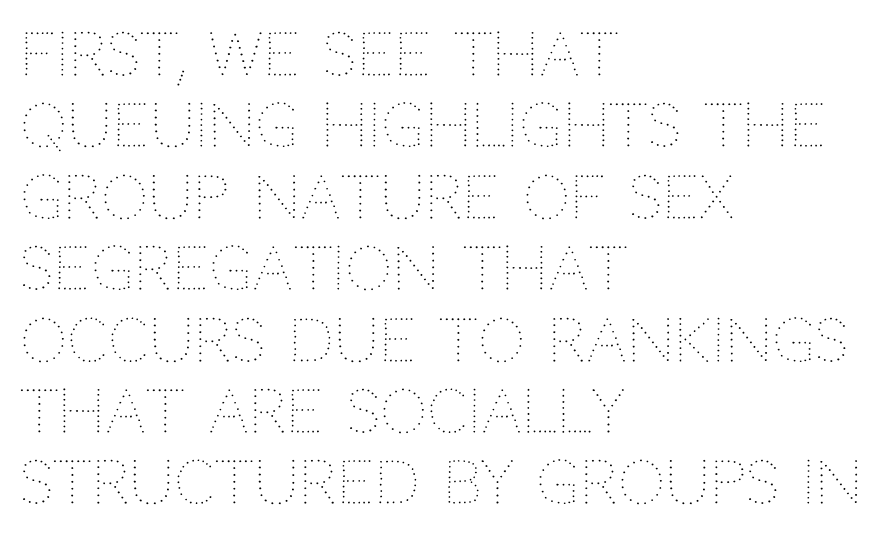
Q: Is the text bold? A: No.
Q: Is the text italic (slanted)? A: No, it is upright.
Q: Is the text underlined? A: No.
Q: How is the paragraph aligned? A: Left-aligned.
Q: Is the spacing between letters normal or unusually wide? A: Normal.
Q: Width (condensed, normal, or wide)? A: Normal.
Q: Stroke contrast? A: Medium.
Q: x-height? A: Large.
Q: Monospaced? A: No.
